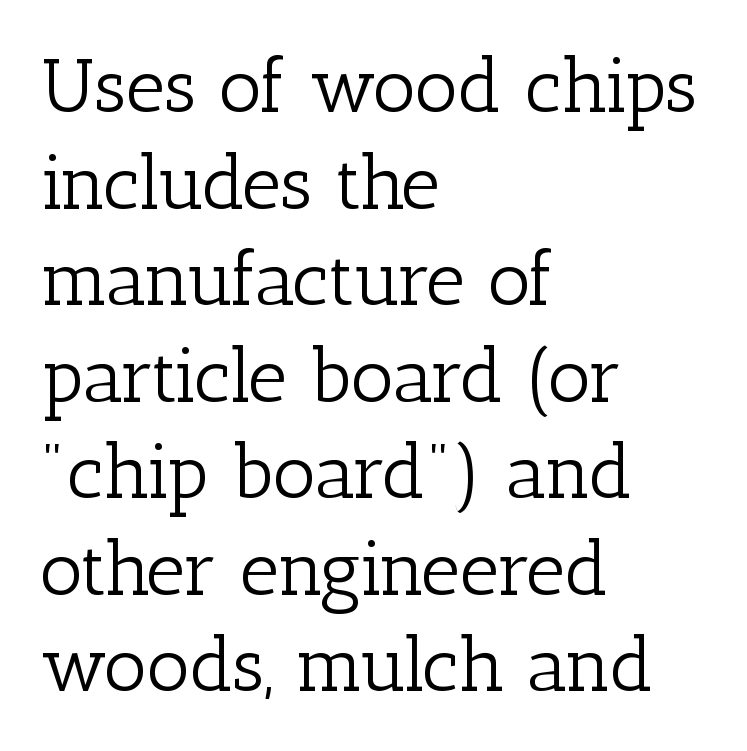
Q: Is the text bold? A: No.
Q: Is the text italic (slanted)? A: No, it is upright.
Q: Is the typeface a serif or a sans-serif typeface? A: Serif.
Q: Is the text underlined? A: No.
Q: How is the paragraph aligned? A: Left-aligned.
Q: Is the spacing between letters normal or unusually wide? A: Normal.
Q: Is the spacing between lines tight, normal or loose? A: Normal.
Q: Width (condensed, normal, or wide)? A: Normal.
Q: Stroke contrast? A: Low.
Q: x-height? A: Medium.
Q: Monospaced? A: No.
